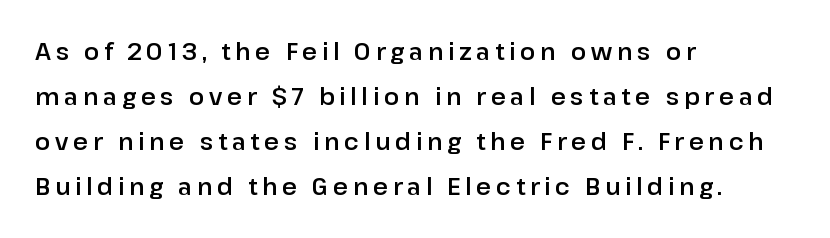
The image shows 23 px text type, upright; set left-aligned, loose line spacing (1.96x), unusually wide letter spacing (+0.2 em), not underlined.
